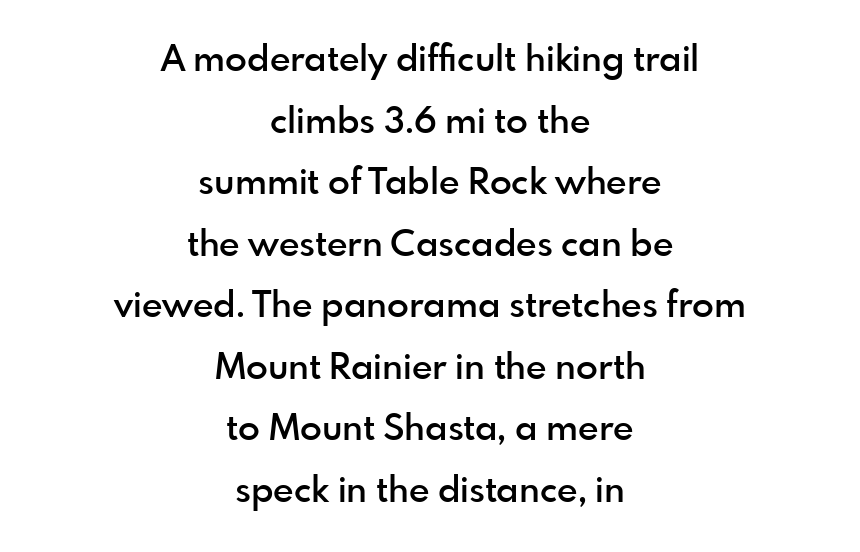
The specimen reads as upright at a glance. Does the copy run flush right? No — it is centered line by line. Firm but not heavy-handed strokes: this text is semibold. This rendering employs a face without finishing strokes, i.e., a sans-serif. A typesetter would call this proportional, since set widths differ per character. The area under the type is left untouched.
